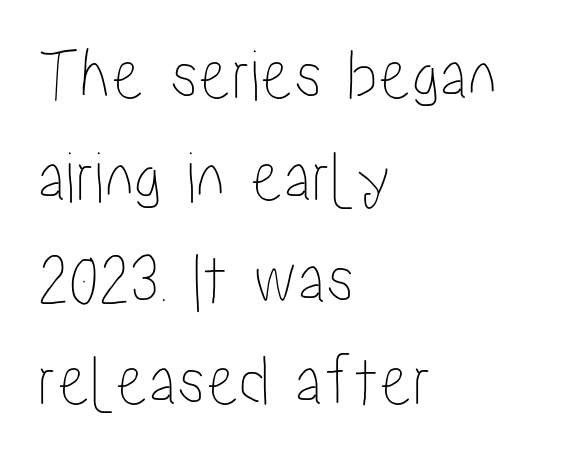
Q: Is the text italic (slanted)? A: No, it is upright.
Q: Is the text underlined? A: No.
Q: How is the paragraph aligned? A: Left-aligned.
Q: Is the spacing between letters normal or unusually wide? A: Normal.
Q: Is the spacing between lines tight, normal or loose? A: Normal.
Q: Width (condensed, normal, or wide)? A: Condensed.
Q: Stroke contrast? A: Low.
Q: x-height? A: Medium.
Q: Monospaced? A: No.
